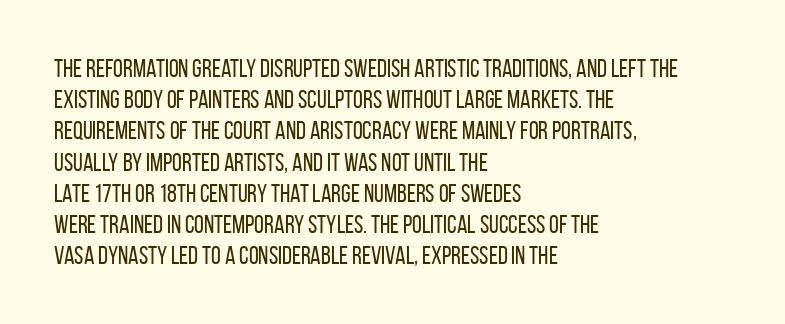
Spacing between characters is what you'd get straight out of the box. Ordinary non-slanted type is in use. The compositor pushed each line to the left boundary. Rows of type keep a routine distance in the vertical direction.
